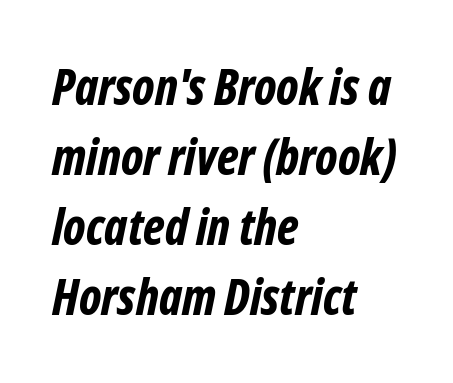
Thick stems and heavy bowls — unmistakably bold. Does the copy run flush right? No — it runs flush left. There is no visible air inserted between adjacent glyphs. Is there much room between lines? A standard amount, neither cramped nor airy.
